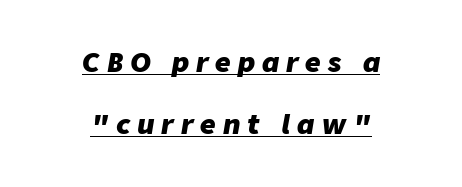
Q: Is the text bold? A: Yes.
Q: Is the text italic (slanted)? A: Yes, it leans right by about 9 degrees.
Q: Is the text underlined? A: Yes.
Q: How is the paragraph aligned? A: Centered.
Q: Is the spacing between letters normal or unusually wide? A: Unusually wide.
Q: Is the spacing between lines tight, normal or loose? A: Loose.
